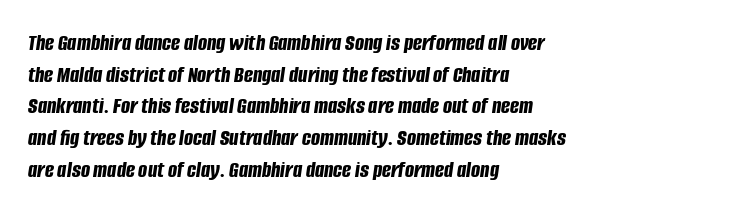
Q: Is the text bold? A: Yes.
Q: Is the text italic (slanted)? A: Yes, it leans right by about 8 degrees.
Q: Is the text underlined? A: No.
Q: How is the paragraph aligned? A: Left-aligned.
Q: Is the spacing between letters normal or unusually wide? A: Normal.
Q: Is the spacing between lines tight, normal or loose? A: Normal.
